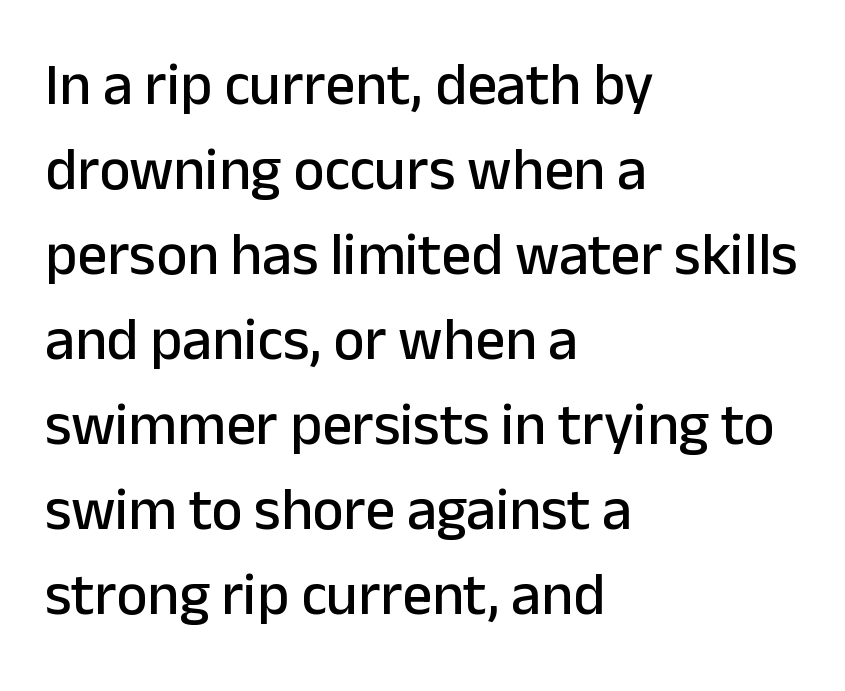
This is the regular roman posture of the typeface. To sum up the face: it is a sans, with no serifs. Here the designer chose a conventional face with non-uniform glyph widths. Compared with a centered layout, this one pins lines to the left instead. Horizontal bands of white between lines are of average thickness.
